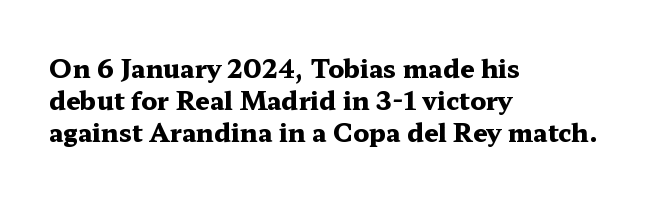
The image shows 25 px bold type, upright; set left-aligned, normal line spacing (1.29x), normal letter spacing, not underlined.
